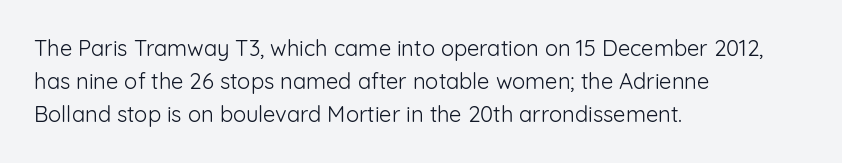
{"italic": "no", "bold": "no", "underline": "no", "align": "left", "line_spacing": "normal", "line_spacing_ratio": 1.51, "letter_spacing": "normal", "letter_spacing_em": 0.0, "glyph_px": 22}
